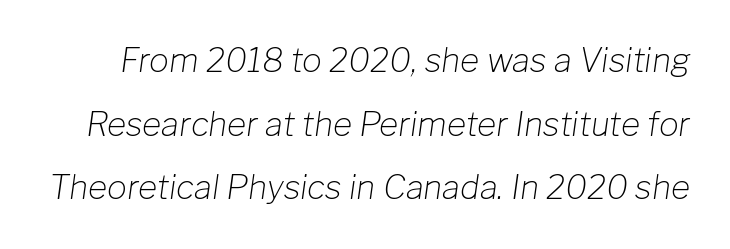
Letters have the restrained weight of plain body copy at most. What stands out about the letter spacing? Nothing — it is the standard amount. You could not count columns in this text — the font is proportionally spaced. Anything drawn beneath the words? Only blank space.
